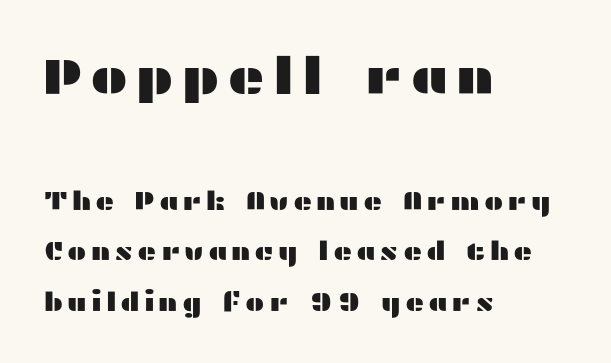
Q: Is the text italic (slanted)? A: No, it is upright.
Q: Is the typeface a serif or a sans-serif typeface? A: Sans-serif.
Q: Is the text underlined? A: No.
Q: How is the paragraph aligned? A: Left-aligned.
Q: Is the spacing between lines tight, normal or loose? A: Loose.
Q: Which block of text is set in a larger size, the first (top) or the second (bottom)? A: The first (top) one.
Q: Width (condensed, normal, or wide)? A: Wide.
Q: Stroke contrast? A: Medium.
Q: x-height? A: Medium.
Q: Monospaced? A: No.
